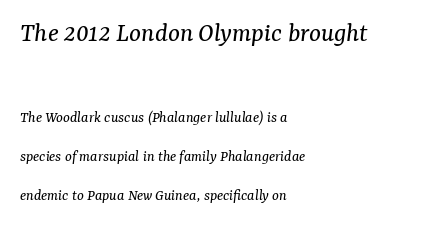
Larger block? The one above; the one below is distinctly smaller. Varying glyph widths throughout — classic text-font behaviour. The rag falls on the right side of this text block. Airy leading.
